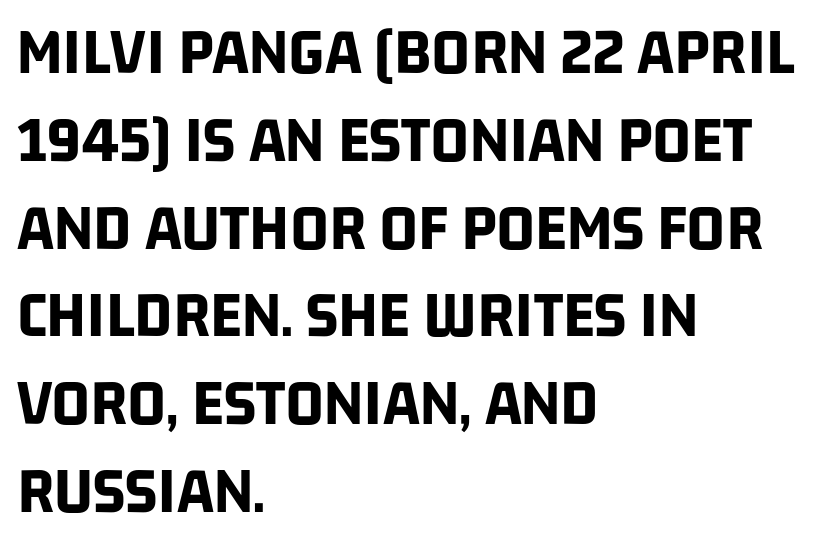
The image shows 67 px bold, condensed sans-serif type; set left-aligned, normal line spacing (1.31x), normal letter spacing, not underlined; low stroke contrast and a large x-height.
